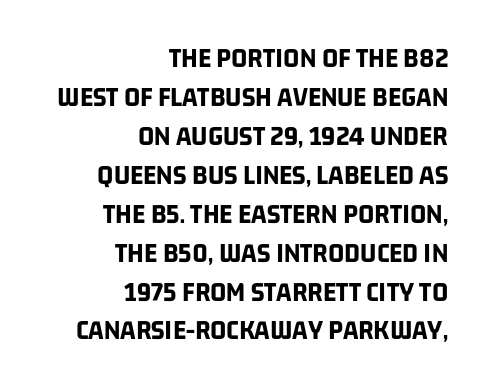
{"serif": "no", "bold": "yes", "weight": "bold", "width": "condensed", "stroke_contrast": "low", "x_height": "large", "monospaced": "no", "underline": "no", "align": "right", "line_spacing": "normal", "line_spacing_ratio": 1.39, "letter_spacing": "normal", "letter_spacing_em": 0.0, "glyph_px": 28}
